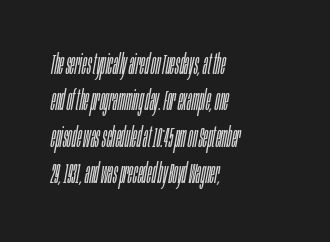
Q: Is the text bold? A: No.
Q: Is the text italic (slanted)? A: Yes, it leans right by about 10 degrees.
Q: Is the text underlined? A: No.
Q: How is the paragraph aligned? A: Left-aligned.
Q: Is the spacing between letters normal or unusually wide? A: Normal.
Q: Is the spacing between lines tight, normal or loose? A: Normal.
Q: Width (condensed, normal, or wide)? A: Condensed.
Q: Stroke contrast? A: Low.
Q: x-height? A: Large.
Q: Monospaced? A: No.
